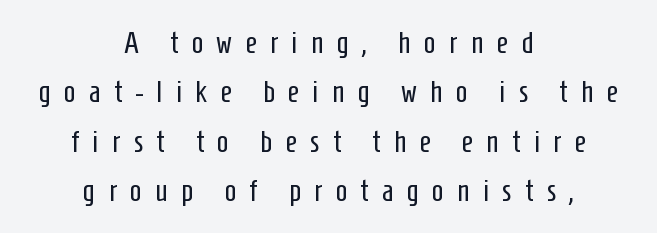
Q: Is the text bold? A: No.
Q: Is the text italic (slanted)? A: No, it is upright.
Q: Is the typeface a serif or a sans-serif typeface? A: Sans-serif.
Q: Is the text underlined? A: No.
Q: How is the paragraph aligned? A: Centered.
Q: Is the spacing between letters normal or unusually wide? A: Unusually wide.
Q: Is the spacing between lines tight, normal or loose? A: Normal.
Q: Width (condensed, normal, or wide)? A: Condensed.
Q: Stroke contrast? A: Low.
Q: x-height? A: Medium.
Q: Monospaced? A: No.
